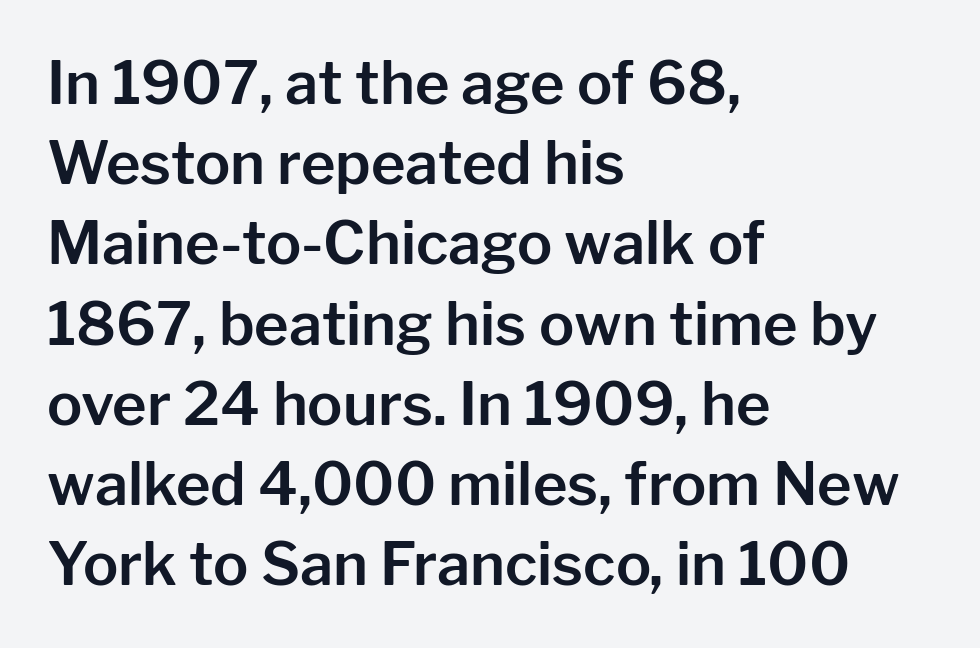
{"serif": "no", "italic": "no", "width": "normal", "stroke_contrast": "low", "x_height": "medium", "monospaced": "no", "underline": "no", "align": "left", "line_spacing": "normal", "line_spacing_ratio": 1.36, "letter_spacing": "normal", "letter_spacing_em": 0.0, "glyph_px": 59}
